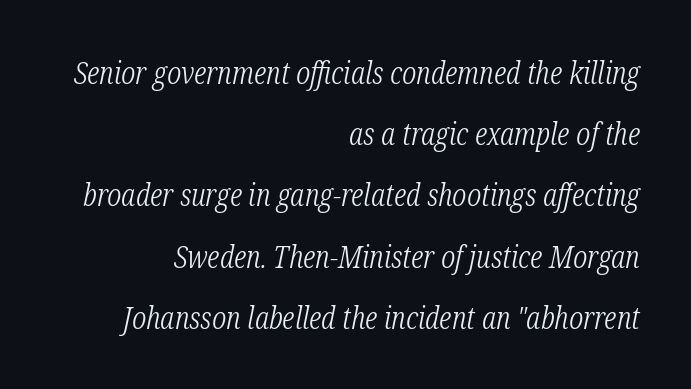
The image shows 30 px light, condensed serif type, italic (leaning right); set right-aligned, loose line spacing (2.04x), normal letter spacing, not underlined; low stroke contrast and a medium x-height.
